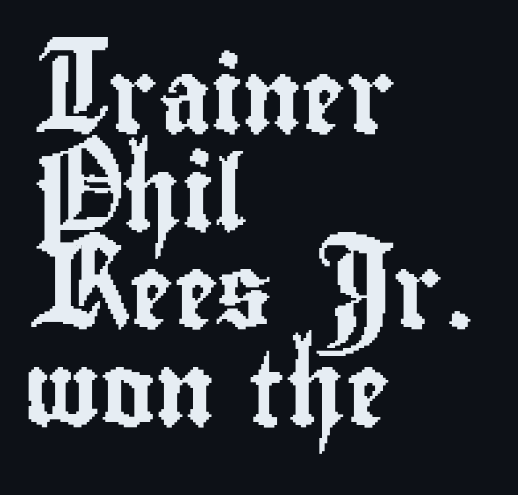
{"serif": "no", "italic": "no", "width": "condensed", "stroke_contrast": "low", "x_height": "small", "monospaced": "no", "underline": "no", "align": "left", "line_spacing": "normal", "line_spacing_ratio": 1.32, "letter_spacing": "normal", "letter_spacing_em": 0.0, "glyph_px": 74}
